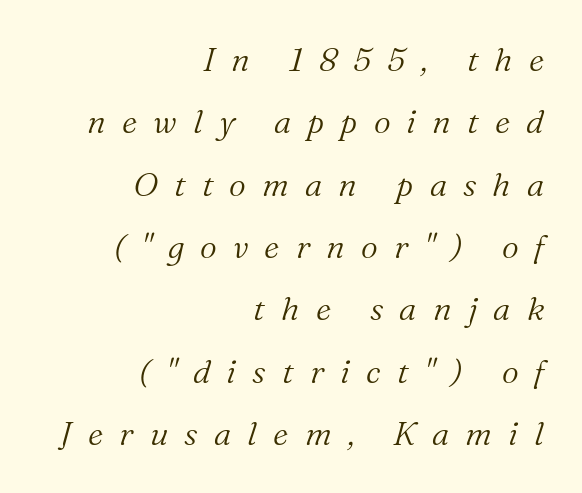
{"serif": "yes", "italic": "yes", "lean": "right", "slant_degrees": 16, "bold": "no", "weight": "light", "width": "normal", "stroke_contrast": "medium", "x_height": "medium", "monospaced": "no", "underline": "no", "align": "right", "line_spacing_ratio": 1.89, "letter_spacing": "wide", "letter_spacing_em": 0.49, "glyph_px": 33}
